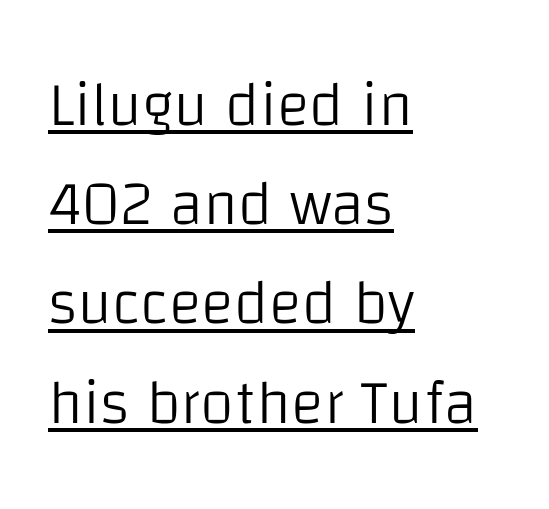
Rows of type keep a routine distance in the vertical direction. The weight would be labelled regular, book, light, or lighter still. In terms of posture, this sample is upright. Unlike a traditional serif, this face leaves its strokes unadorned. Beneath each row of characters lies a ruled line. Do the characters align in a grid? No, the font is proportional.
